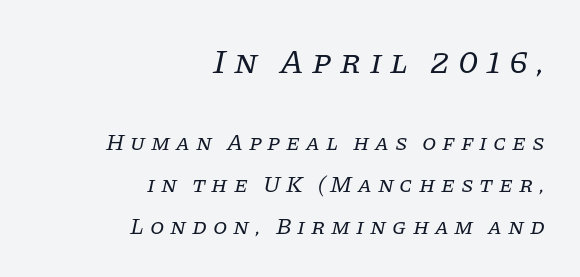
{"serif": "yes", "italic": "yes", "lean": "right", "slant_degrees": 11, "bold": "no", "weight": "regular", "width": "normal", "stroke_contrast": "low", "x_height": "large", "monospaced": "no", "underline": "no", "align": "right", "line_spacing_ratio": 1.82, "letter_spacing": "wide", "letter_spacing_em": 0.25, "larger_block": "first", "size_ratio": 1.48, "glyph_px": 34}
